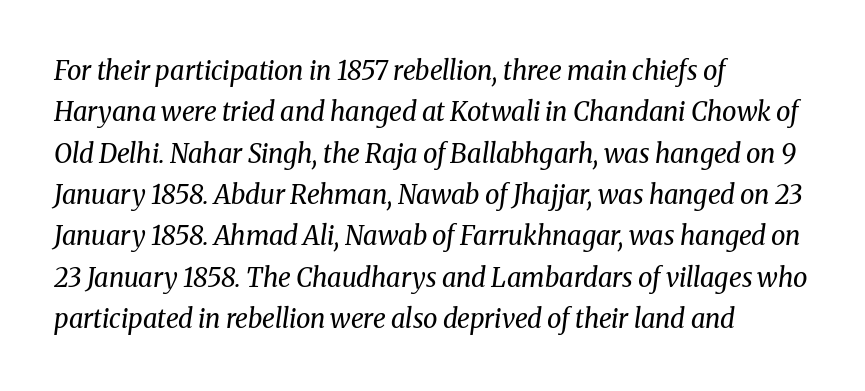
The lines are quadded left. Default kerning and tracking; the words read as compact shapes. Quick note: interline space is typical. The face looks like a standard text weight, possibly lighter.
